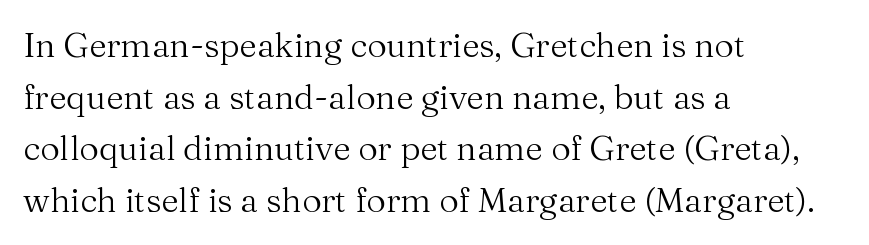
Q: Is the text bold? A: No.
Q: Is the text italic (slanted)? A: No, it is upright.
Q: Is the typeface a serif or a sans-serif typeface? A: Serif.
Q: Is the text underlined? A: No.
Q: How is the paragraph aligned? A: Left-aligned.
Q: Is the spacing between letters normal or unusually wide? A: Normal.
Q: Is the spacing between lines tight, normal or loose? A: Normal.
Q: Width (condensed, normal, or wide)? A: Normal.
Q: Stroke contrast? A: Medium.
Q: x-height? A: Medium.
Q: Monospaced? A: No.
